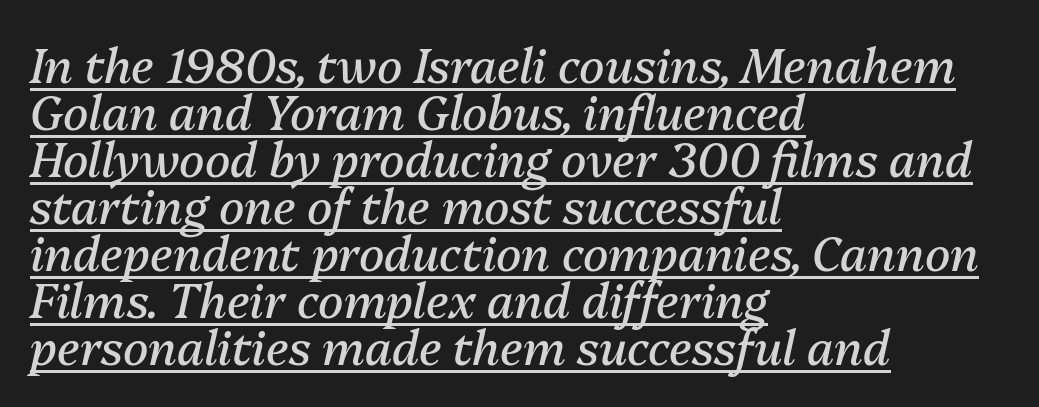
{"italic": "yes", "lean": "right", "slant_degrees": 13, "bold": "no", "weight": "regular", "width": "normal", "stroke_contrast": "medium", "x_height": "medium", "monospaced": "no", "underline": "yes", "align": "left", "line_spacing": "tight", "line_spacing_ratio": 1.0, "letter_spacing": "normal", "letter_spacing_em": 0.0, "glyph_px": 47}
